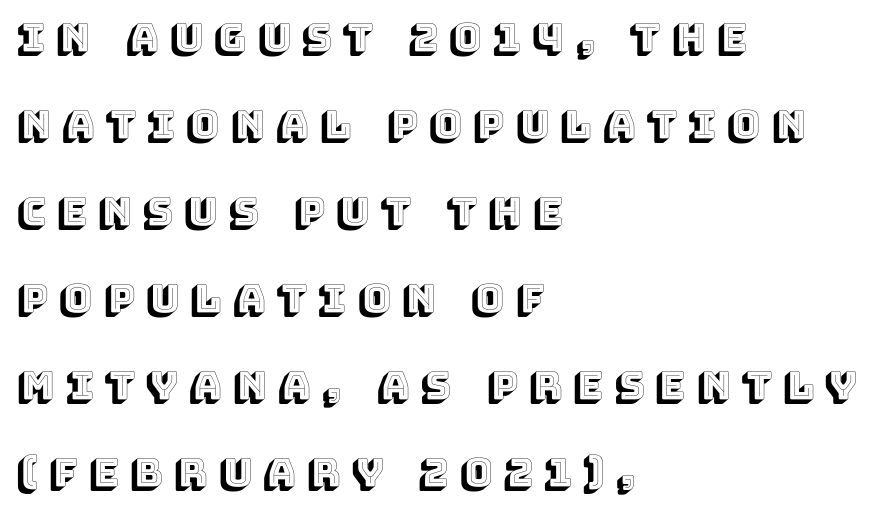
Do the letters lean? They stand straight. The lines are quadded left. Leading: increased. There is plenty of visible air inserted between adjacent glyphs. Any mark beneath the type? The region is blank.
